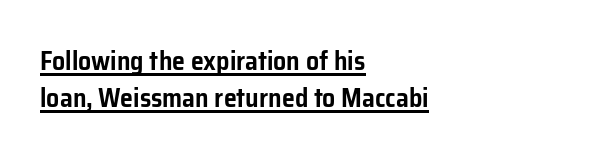
Q: Is the text italic (slanted)? A: No, it is upright.
Q: Is the text underlined? A: Yes.
Q: How is the paragraph aligned? A: Left-aligned.
Q: Is the spacing between letters normal or unusually wide? A: Normal.
Q: Is the spacing between lines tight, normal or loose? A: Normal.
